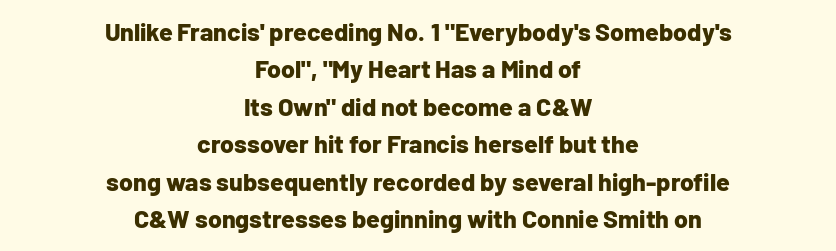
{"italic": "no", "bold": "yes", "underline": "no", "align": "center", "line_spacing": "normal", "line_spacing_ratio": 1.5, "letter_spacing": "normal", "letter_spacing_em": 0.0, "glyph_px": 25}
